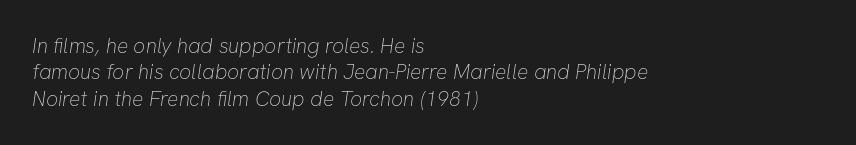
There is no visible air inserted between adjacent glyphs. A quiet, ordinary-to-light weight characterises the typeface. Bare-footed words on every line. The setting favours the left margin, as ordinary paragraphs usually do.
